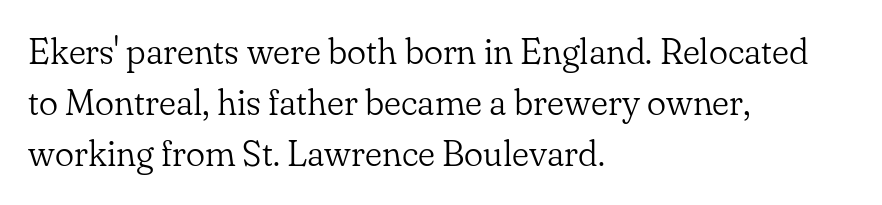
These lines sit exactly where default settings would place them. Bold? No — there's no thickening of the strokes. Classification — serif. Unlike italic type, these characters show no tilt at all. Varying glyph widths throughout — classic text-font behaviour. The string is rendered with underlining switched off.
